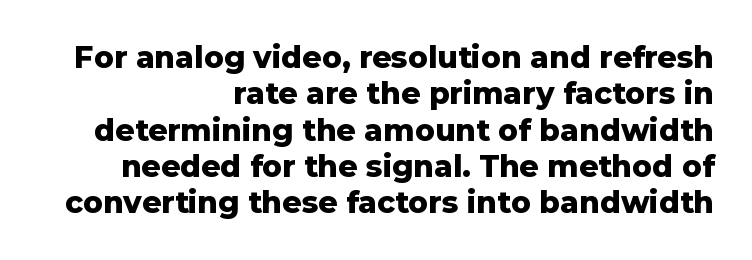
{"serif": "no", "italic": "no", "bold": "yes", "weight": "heavy", "width": "normal", "stroke_contrast": "low", "x_height": "medium", "monospaced": "no", "underline": "no", "align": "right", "line_spacing_ratio": 1.21, "letter_spacing": "normal", "letter_spacing_em": 0.0, "glyph_px": 30}
